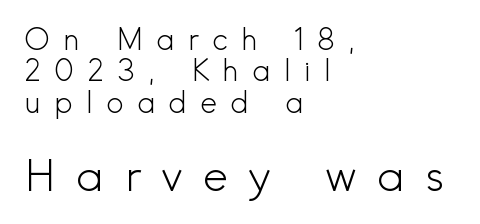
The image shows 44 px light sans-serif type, upright; set left-aligned, tight line spacing (1.08x), unusually wide letter spacing (+0.45 em), not underlined; the second (bottom) block is 1.52x larger; a small x-height.
